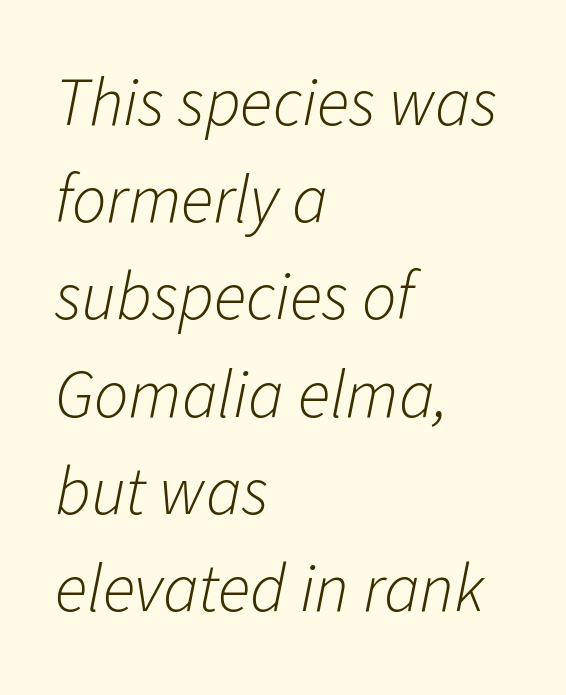
The image shows 68 px light type, italic (leaning right); set left-aligned, normal line spacing (1.43x), normal letter spacing, not underlined; low stroke contrast and a medium x-height.
